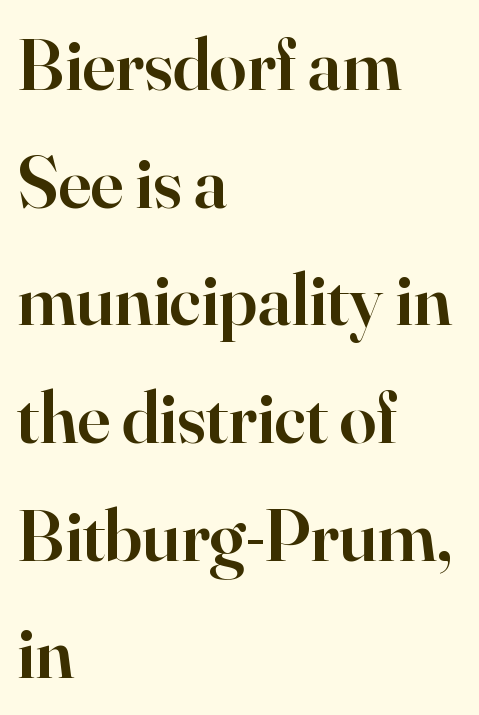
{"serif": "yes", "italic": "no", "bold": "semi", "weight": "semibold", "width": "normal", "stroke_contrast": "high", "x_height": "small", "monospaced": "no", "underline": "no", "align": "left", "line_spacing": "normal", "line_spacing_ratio": 1.59, "letter_spacing": "normal", "letter_spacing_em": 0.0, "glyph_px": 74}
